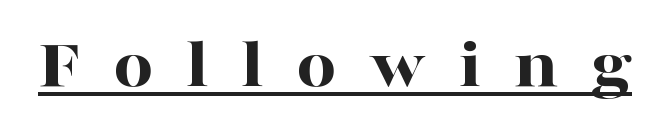
Q: Is the text bold? A: Yes.
Q: Is the text italic (slanted)? A: No, it is upright.
Q: Is the typeface a serif or a sans-serif typeface? A: Serif.
Q: Is the text underlined? A: Yes.
Q: Is the spacing between letters normal or unusually wide? A: Unusually wide.
Q: Width (condensed, normal, or wide)? A: Wide.
Q: Stroke contrast? A: High.
Q: x-height? A: Medium.
Q: Monospaced? A: No.
